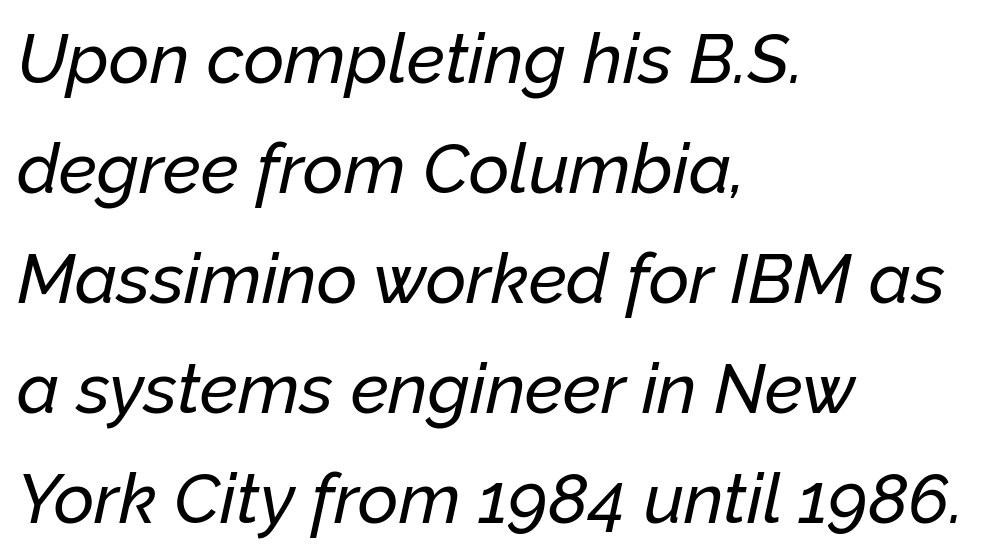
{"italic": "yes", "lean": "right", "slant_degrees": 12, "width": "normal", "stroke_contrast": "low", "x_height": "medium", "monospaced": "no", "underline": "no", "align": "left", "line_spacing": "normal", "line_spacing_ratio": 1.57, "letter_spacing": "normal", "letter_spacing_em": 0.0, "glyph_px": 70}
